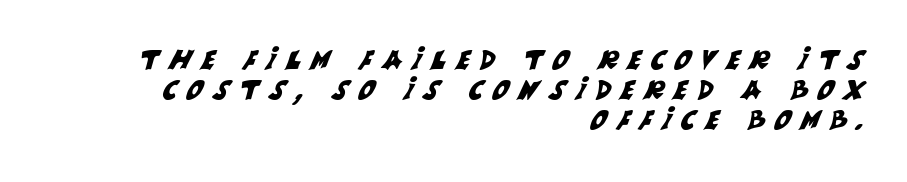
The image shows 26 px text type; set right-aligned, line spacing 1.16x, unusually wide letter spacing (+0.38 em), not underlined.
